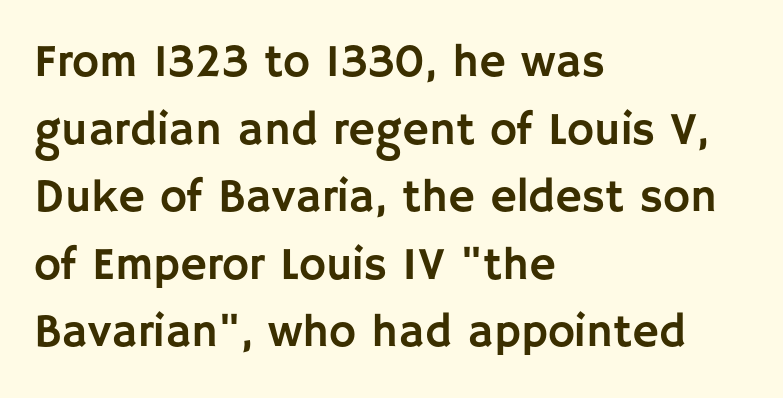
{"serif": "no", "italic": "no", "width": "normal", "stroke_contrast": "low", "x_height": "large", "monospaced": "no", "underline": "no", "align": "left", "line_spacing": "normal", "line_spacing_ratio": 1.47, "letter_spacing": "normal", "letter_spacing_em": 0.0, "glyph_px": 46}
